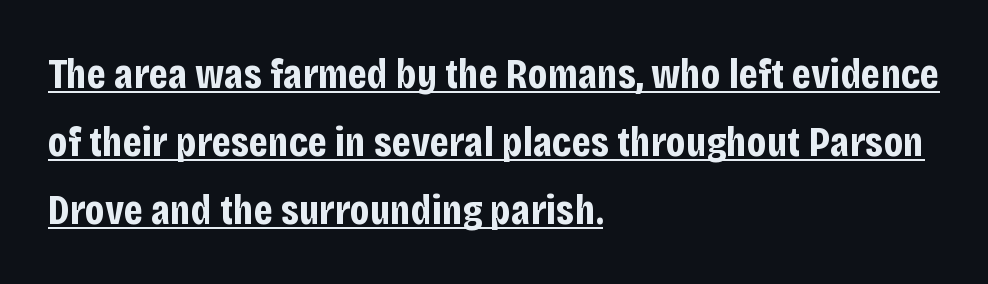
The image shows 43 px bold, condensed sans-serif type, upright; set left-aligned, normal line spacing (1.58x), normal letter spacing, underlined; low stroke contrast and a large x-height.
